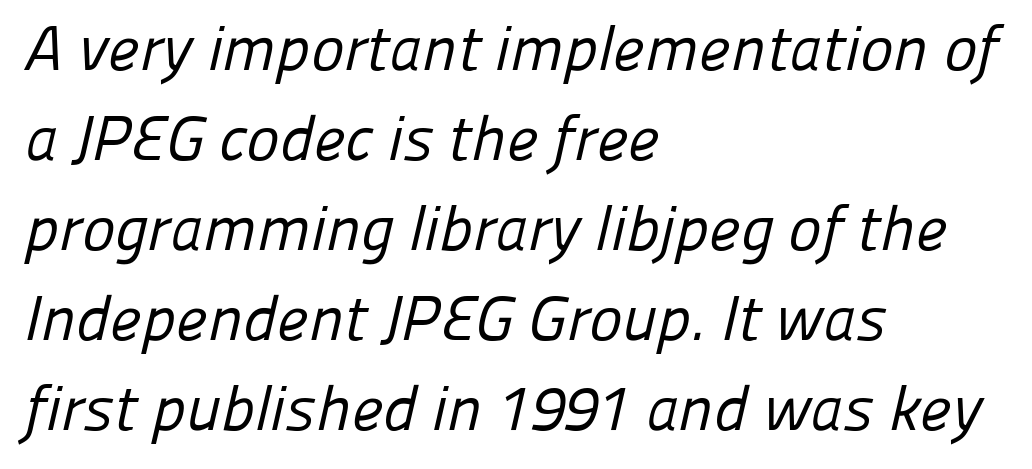
{"serif": "no", "bold": "no", "weight": "regular", "width": "normal", "stroke_contrast": "low", "x_height": "medium", "monospaced": "no", "underline": "no", "align": "left", "line_spacing": "normal", "line_spacing_ratio": 1.43, "letter_spacing": "normal", "letter_spacing_em": 0.0, "glyph_px": 63}
